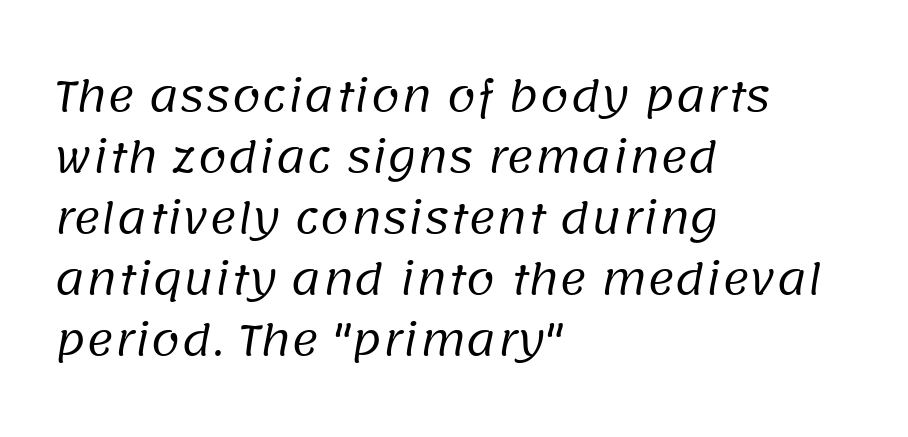
{"serif": "no", "bold": "no", "weight": "regular", "width": "normal", "stroke_contrast": "low", "x_height": "large", "monospaced": "no", "underline": "no", "align": "left", "line_spacing": "normal", "line_spacing_ratio": 1.45, "letter_spacing": "normal", "letter_spacing_em": 0.0, "glyph_px": 42}
